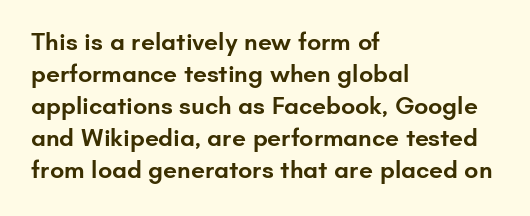
Q: Is the text bold? A: Semi-bold.
Q: Is the text italic (slanted)? A: No, it is upright.
Q: Is the text underlined? A: No.
Q: How is the paragraph aligned? A: Left-aligned.
Q: Is the spacing between letters normal or unusually wide? A: Normal.
Q: Is the spacing between lines tight, normal or loose? A: Normal.
